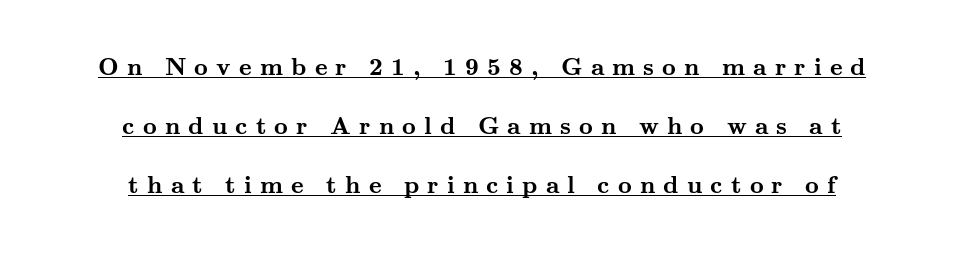
{"italic": "no", "bold": "yes", "underline": "yes", "align": "center", "line_spacing": "loose", "line_spacing_ratio": 2.46, "letter_spacing": "wide", "letter_spacing_em": 0.34, "glyph_px": 24}
